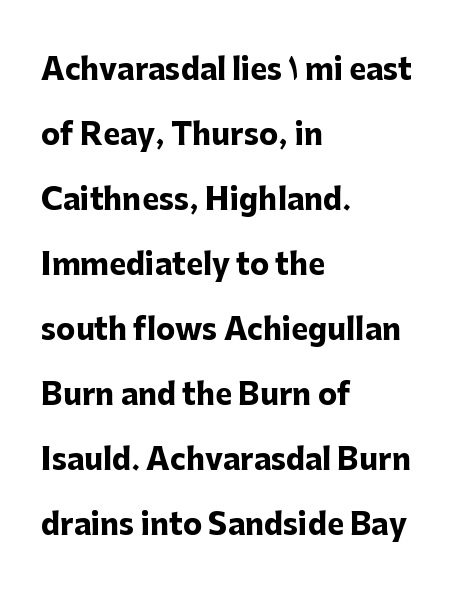
The image shows 29 px heavy sans-serif type, upright; set left-aligned, loose line spacing (2.24x), normal letter spacing, not underlined; low stroke contrast and a medium x-height.
